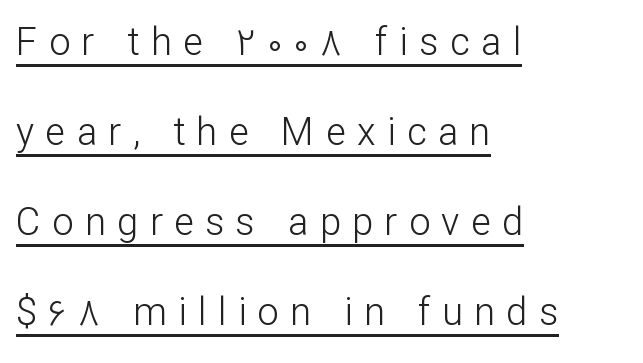
The image shows 38 px light sans-serif type, upright; set left-aligned, loose line spacing (2.37x), unusually wide letter spacing (+0.3 em), underlined; low stroke contrast and a medium x-height.
